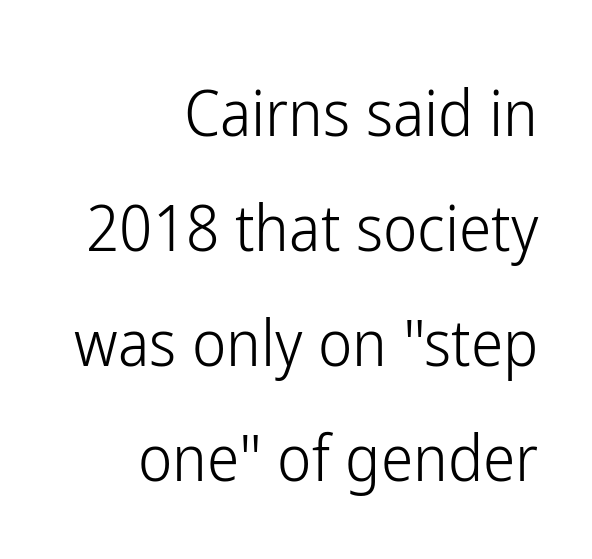
Q: Is the text bold? A: No.
Q: Is the text italic (slanted)? A: No, it is upright.
Q: Is the typeface a serif or a sans-serif typeface? A: Sans-serif.
Q: Is the text underlined? A: No.
Q: How is the paragraph aligned? A: Right-aligned.
Q: Is the spacing between letters normal or unusually wide? A: Normal.
Q: Width (condensed, normal, or wide)? A: Condensed.
Q: Stroke contrast? A: Low.
Q: x-height? A: Medium.
Q: Monospaced? A: No.
